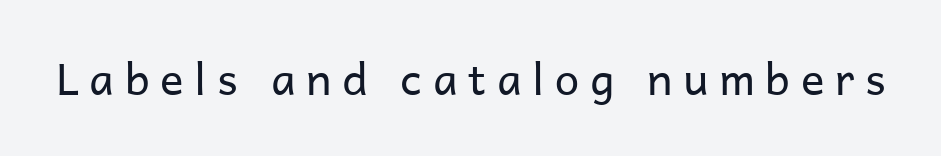
Q: Is the text bold? A: No.
Q: Is the text italic (slanted)? A: No, it is upright.
Q: Is the typeface a serif or a sans-serif typeface? A: Sans-serif.
Q: Is the text underlined? A: No.
Q: Is the spacing between letters normal or unusually wide? A: Unusually wide.
Q: Width (condensed, normal, or wide)? A: Normal.
Q: Stroke contrast? A: Low.
Q: x-height? A: Medium.
Q: Monospaced? A: No.
